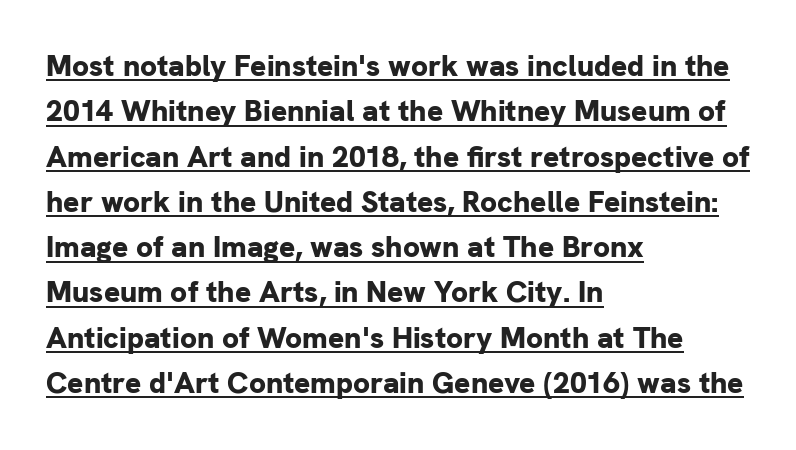
{"serif": "no", "italic": "no", "bold": "yes", "weight": "bold", "width": "normal", "stroke_contrast": "low", "x_height": "medium", "monospaced": "no", "underline": "yes", "align": "left", "line_spacing": "normal", "line_spacing_ratio": 1.51, "letter_spacing": "normal", "letter_spacing_em": 0.0, "glyph_px": 30}
